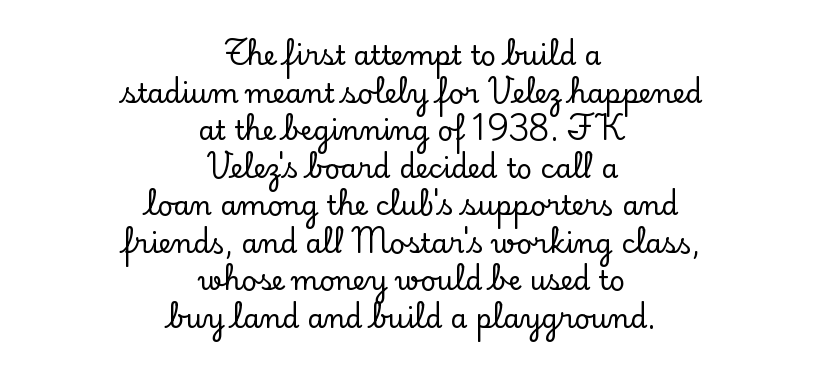
{"italic": "no", "underline": "no", "align": "center", "line_spacing": "normal", "line_spacing_ratio": 1.39, "letter_spacing": "normal", "letter_spacing_em": 0.0, "glyph_px": 27}
